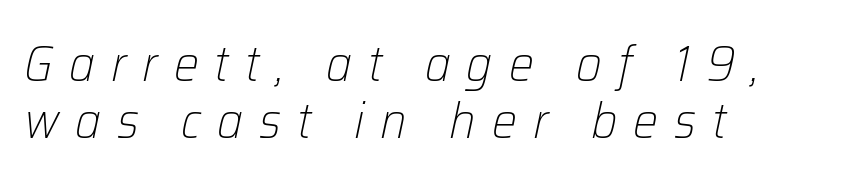
The weight would be labelled regular, book, light, or lighter still. This sample has the flowing, uneven cadence of proportional lettering. The compositor pushed each line to the left boundary. Descenders hang freely into open space.
